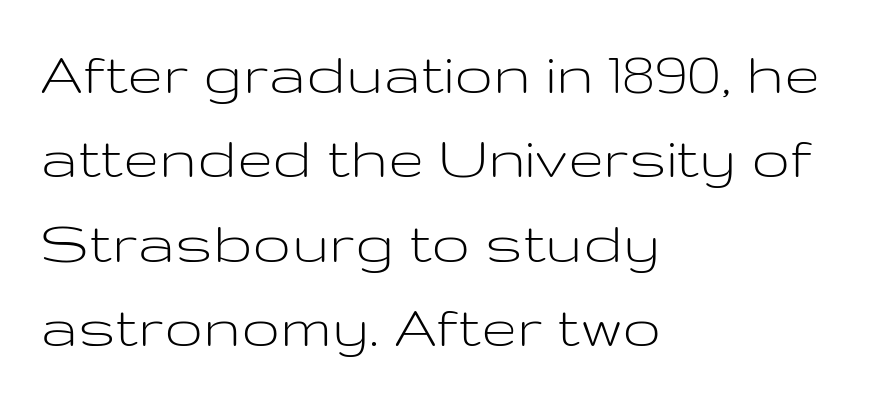
Are there feet on the stems? There aren't — it's a sans. Reading down the block, your eye returns to a fixed left position each line. The rendering keeps characters at their native spacing. The letters stand upright; this is a roman face. Looks like regular typesetting: each glyph gets only the width it needs. This is not heavy type; no bold has been used.
